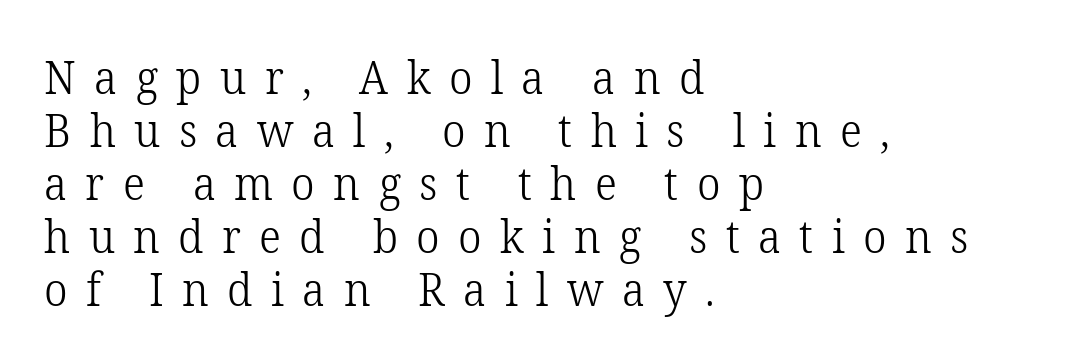
Caption: face not bold, strokes unweighted. You could only call the tracking loose — the letters float apart. The compositor pushed each line to the left boundary. The type sits square on the baseline with zero lean. Beneath every word, the page is bare. The designer went with a serif here, giving each stem small feet.
